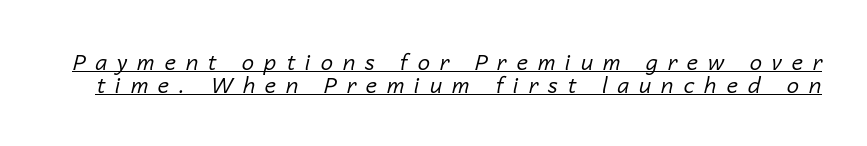
Is this a heavy cut? Hardly; it is regular or lighter. The lettering tilts uniformly, giving the passage an italic look. The vertical gap from one line to the next is small. This sample carries an underscore along the baseline area. Someone cranked the tracking dial way up on this one.
